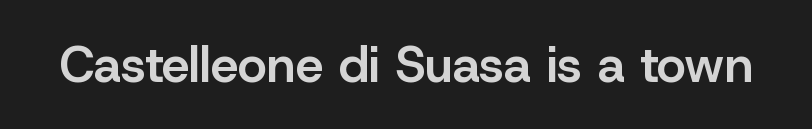
Q: Is the text bold? A: Semi-bold.
Q: Is the text italic (slanted)? A: No, it is upright.
Q: Is the typeface a serif or a sans-serif typeface? A: Sans-serif.
Q: Is the text underlined? A: No.
Q: Is the spacing between letters normal or unusually wide? A: Normal.
Q: Width (condensed, normal, or wide)? A: Normal.
Q: Stroke contrast? A: Low.
Q: x-height? A: Medium.
Q: Monospaced? A: No.
